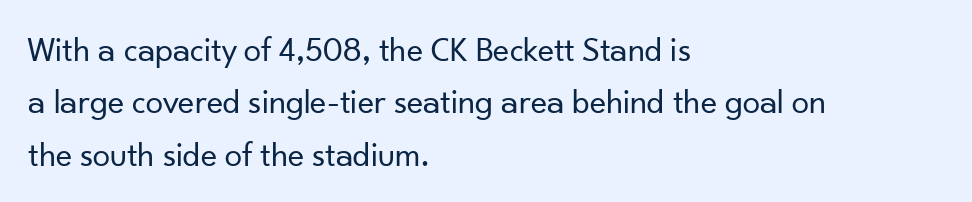
Q: Is the text bold? A: No.
Q: Is the text italic (slanted)? A: No, it is upright.
Q: Is the typeface a serif or a sans-serif typeface? A: Sans-serif.
Q: Is the text underlined? A: No.
Q: How is the paragraph aligned? A: Left-aligned.
Q: Is the spacing between letters normal or unusually wide? A: Normal.
Q: Is the spacing between lines tight, normal or loose? A: Normal.
Q: Width (condensed, normal, or wide)? A: Normal.
Q: Stroke contrast? A: Low.
Q: x-height? A: Small.
Q: Monospaced? A: No.
